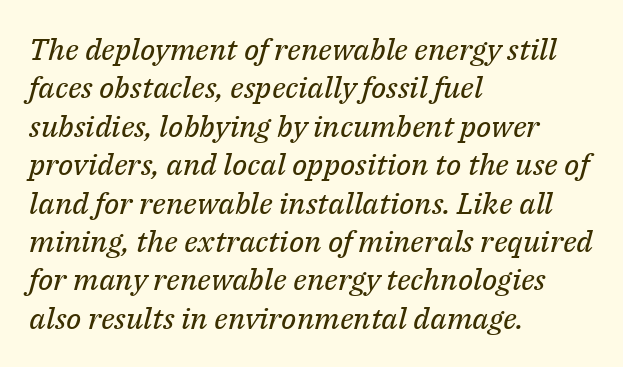
{"serif": "yes", "italic": "yes", "lean": "right", "slant_degrees": 14, "bold": "no", "weight": "regular", "width": "normal", "stroke_contrast": "medium", "x_height": "medium", "monospaced": "no", "underline": "no", "align": "left", "line_spacing": "normal", "line_spacing_ratio": 1.28, "letter_spacing": "normal", "letter_spacing_em": 0.0, "glyph_px": 30}
